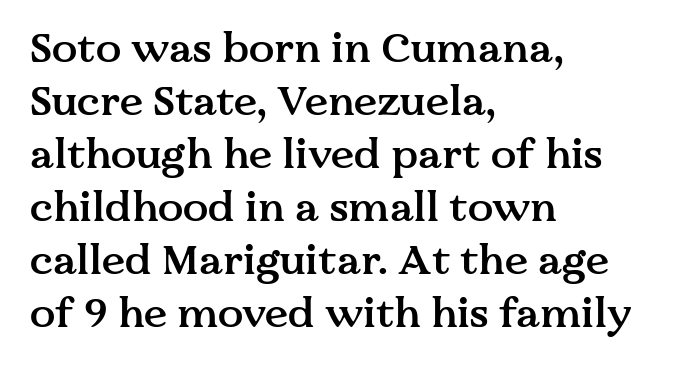
Q: Is the text bold? A: Semi-bold.
Q: Is the text italic (slanted)? A: No, it is upright.
Q: Is the typeface a serif or a sans-serif typeface? A: Serif.
Q: Is the text underlined? A: No.
Q: How is the paragraph aligned? A: Left-aligned.
Q: Is the spacing between letters normal or unusually wide? A: Normal.
Q: Is the spacing between lines tight, normal or loose? A: Normal.
Q: Width (condensed, normal, or wide)? A: Normal.
Q: Stroke contrast? A: Medium.
Q: x-height? A: Medium.
Q: Monospaced? A: No.
